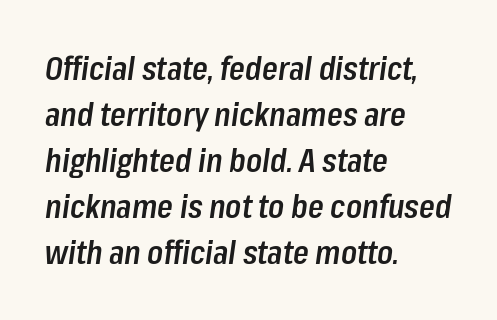
Plain, unruled lines of type. Is the type slanted? Yes — the strokes lean at a clear angle. Whoever set this chose a conventional vertical rhythm. The text block is weighted toward the left margin, trailing off unevenly rightward. The typesetting leans somewhat heavy: a semibold. Tracking here is standard; glyphs follow each other at the usual distance.
